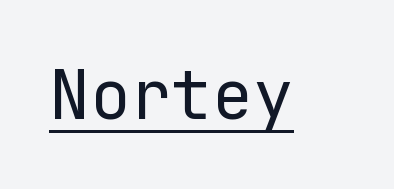
Q: Is the text bold? A: No.
Q: Is the text italic (slanted)? A: No, it is upright.
Q: Is the typeface a serif or a sans-serif typeface? A: Sans-serif.
Q: Is the text underlined? A: Yes.
Q: Is the spacing between letters normal or unusually wide? A: Normal.
Q: Width (condensed, normal, or wide)? A: Normal.
Q: Stroke contrast? A: Low.
Q: x-height? A: Medium.
Q: Monospaced? A: Yes.
